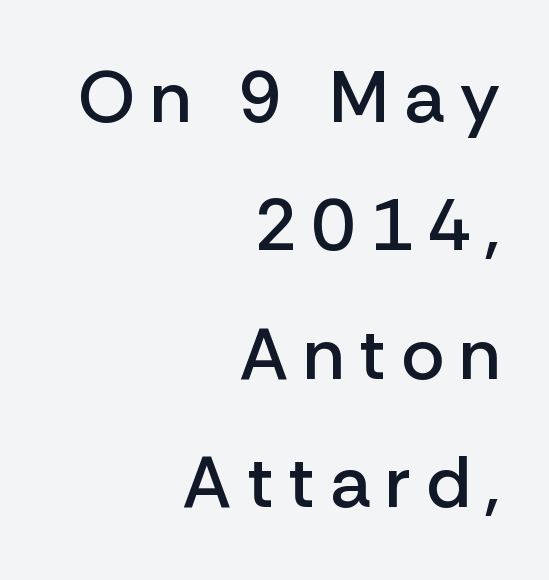
{"serif": "no", "italic": "no", "bold": "semi", "weight": "semibold", "width": "normal", "stroke_contrast": "low", "x_height": "medium", "monospaced": "no", "underline": "no", "align": "right", "line_spacing_ratio": 1.76, "letter_spacing": "wide", "letter_spacing_em": 0.2, "glyph_px": 73}
